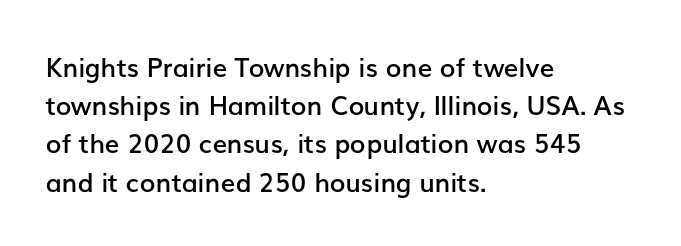
These lines keep a tight, regular rhythm from letter to letter. The rag falls on the right side of this text block. Glance below the letters and you will spot only blank space. Interline gaps are of average width in this sample.
